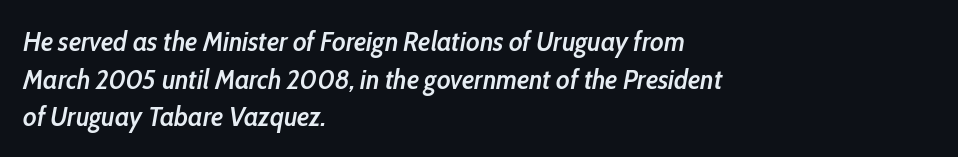
{"italic": "yes", "lean": "right", "slant_degrees": 10, "bold": "semi", "weight": "semibold", "width": "condensed", "stroke_contrast": "low", "x_height": "medium", "monospaced": "no", "underline": "no", "align": "left", "line_spacing": "normal", "line_spacing_ratio": 1.34, "letter_spacing": "normal", "letter_spacing_em": 0.0, "glyph_px": 28}
